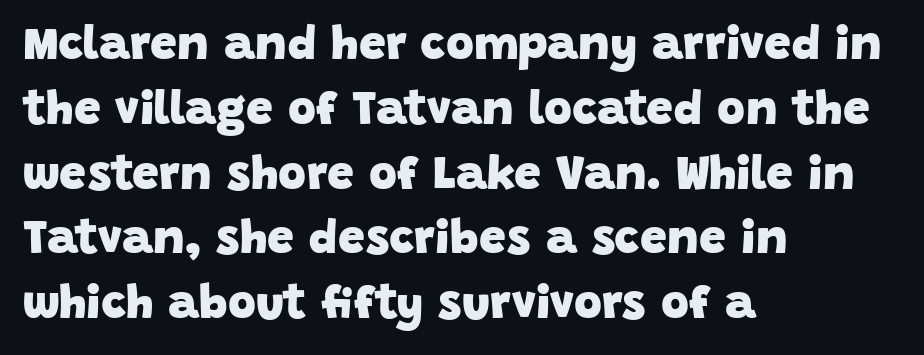
Q: Is the text bold? A: Yes.
Q: Is the typeface a serif or a sans-serif typeface? A: Sans-serif.
Q: Is the text underlined? A: No.
Q: How is the paragraph aligned? A: Left-aligned.
Q: Is the spacing between letters normal or unusually wide? A: Normal.
Q: Is the spacing between lines tight, normal or loose? A: Normal.
Q: Width (condensed, normal, or wide)? A: Normal.
Q: Stroke contrast? A: Low.
Q: x-height? A: Large.
Q: Monospaced? A: No.
